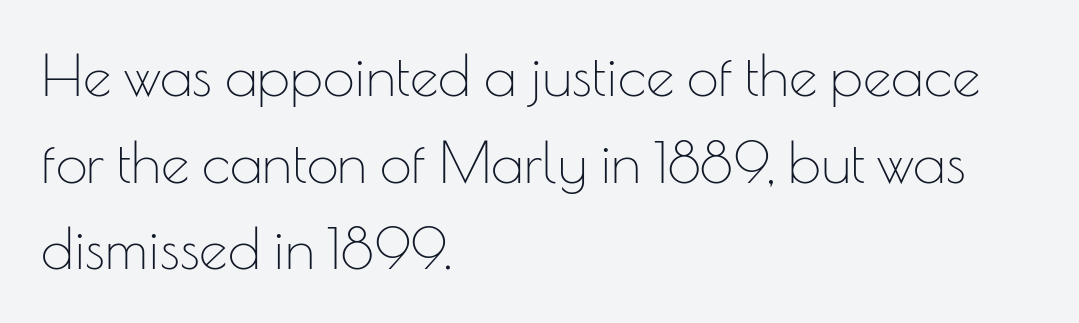
The image shows 57 px thin sans-serif type, upright; set left-aligned, normal line spacing (1.52x), normal letter spacing, not underlined; low stroke contrast and a small x-height.
